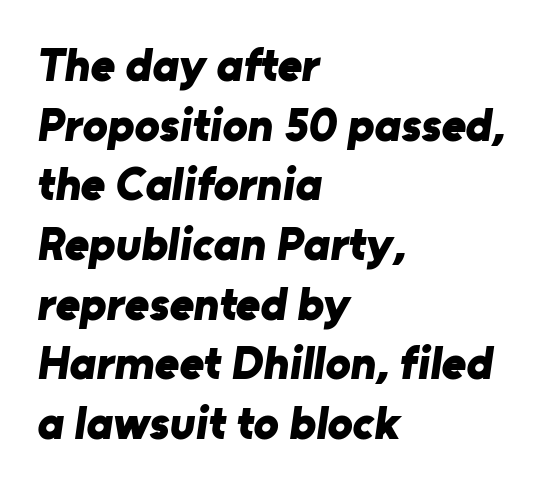
{"serif": "no", "bold": "yes", "weight": "bold", "width": "normal", "stroke_contrast": "low", "x_height": "medium", "monospaced": "no", "underline": "no", "align": "left", "line_spacing": "normal", "line_spacing_ratio": 1.27, "letter_spacing": "normal", "letter_spacing_em": 0.0, "glyph_px": 47}
